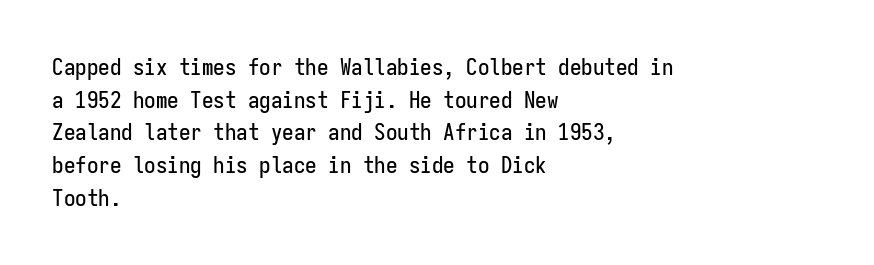
{"italic": "no", "underline": "no", "align": "left", "line_spacing": "normal", "line_spacing_ratio": 1.42, "letter_spacing": "normal", "letter_spacing_em": 0.0, "glyph_px": 23}
